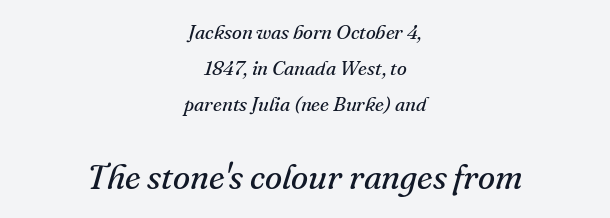
The image shows 35 px regular-weight serif type, italic (leaning right); set centered, line spacing 1.79x, normal letter spacing, not underlined; the second (bottom) block is 1.75x larger; medium stroke contrast and a small x-height.
